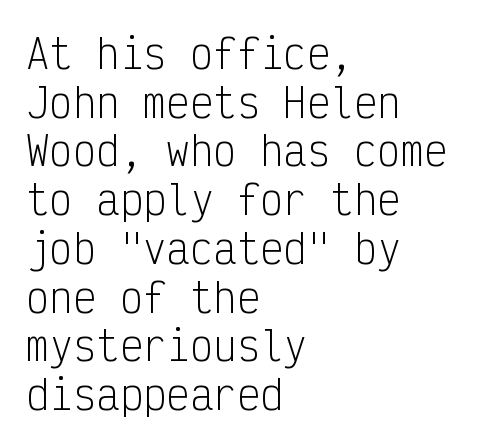
{"serif": "no", "italic": "no", "bold": "no", "weight": "light", "width": "condensed", "stroke_contrast": "low", "x_height": "medium", "monospaced": "yes", "underline": "no", "align": "left", "line_spacing": "normal", "line_spacing_ratio": 1.25, "letter_spacing": "normal", "letter_spacing_em": 0.0, "glyph_px": 39}
